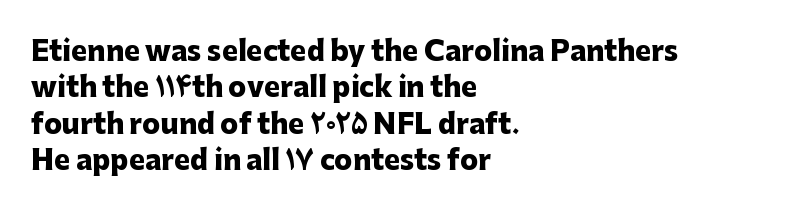
Q: Is the text bold? A: Yes.
Q: Is the text italic (slanted)? A: No, it is upright.
Q: Is the text underlined? A: No.
Q: How is the paragraph aligned? A: Left-aligned.
Q: Is the spacing between letters normal or unusually wide? A: Normal.
Q: Is the spacing between lines tight, normal or loose? A: Normal.
